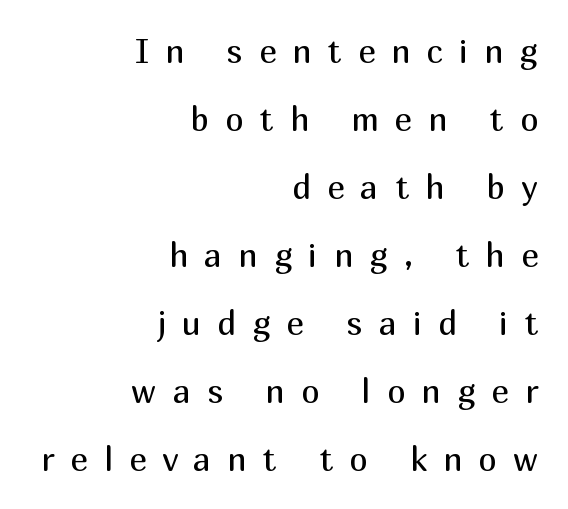
The image shows 33 px regular-weight sans-serif type, upright; set right-aligned, loose line spacing (2.06x), unusually wide letter spacing (+0.49 em), not underlined; medium stroke contrast and a medium x-height.
